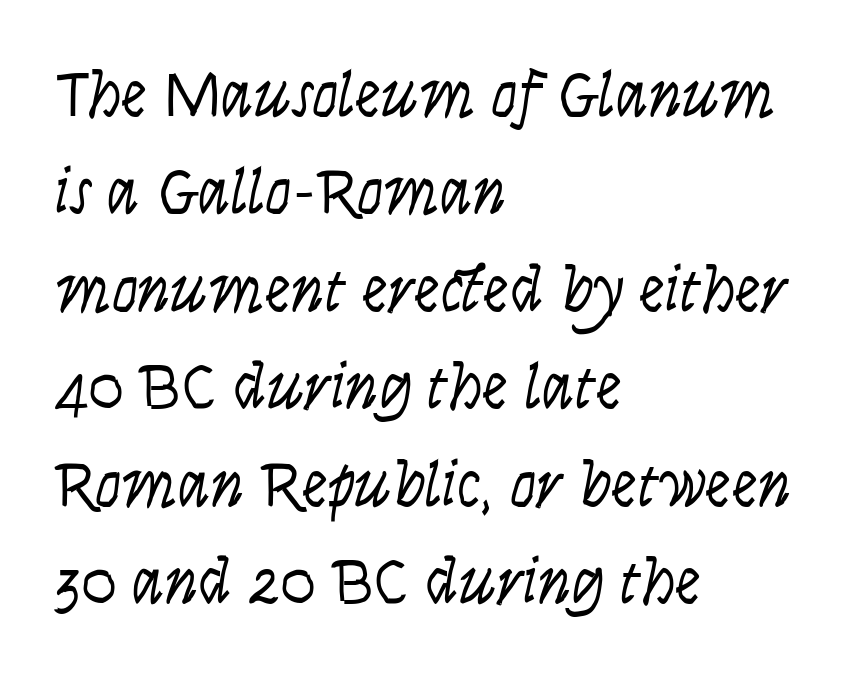
Q: Is the text bold? A: No.
Q: Is the text italic (slanted)? A: Yes, it leans right by about 9 degrees.
Q: Is the text underlined? A: No.
Q: How is the paragraph aligned? A: Left-aligned.
Q: Is the spacing between letters normal or unusually wide? A: Normal.
Q: Is the spacing between lines tight, normal or loose? A: Normal.
Q: Width (condensed, normal, or wide)? A: Condensed.
Q: Stroke contrast? A: Low.
Q: x-height? A: Large.
Q: Monospaced? A: No.
